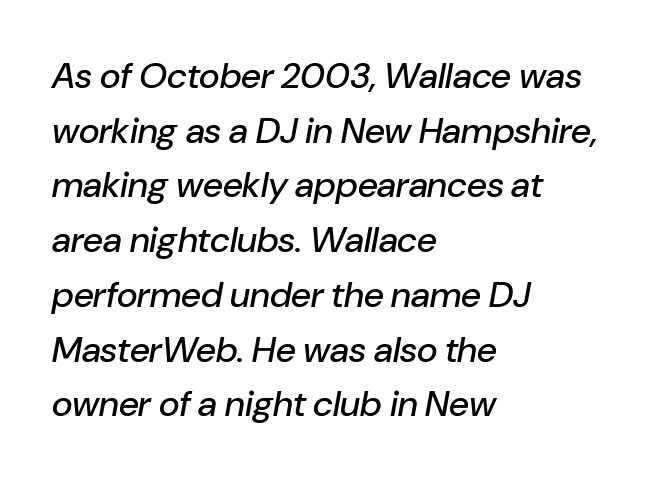
Q: Is the text italic (slanted)? A: Yes, it leans right by about 10 degrees.
Q: Is the text underlined? A: No.
Q: How is the paragraph aligned? A: Left-aligned.
Q: Is the spacing between letters normal or unusually wide? A: Normal.
Q: Is the spacing between lines tight, normal or loose? A: Normal.
Q: Width (condensed, normal, or wide)? A: Normal.
Q: Stroke contrast? A: Low.
Q: x-height? A: Medium.
Q: Monospaced? A: No.
